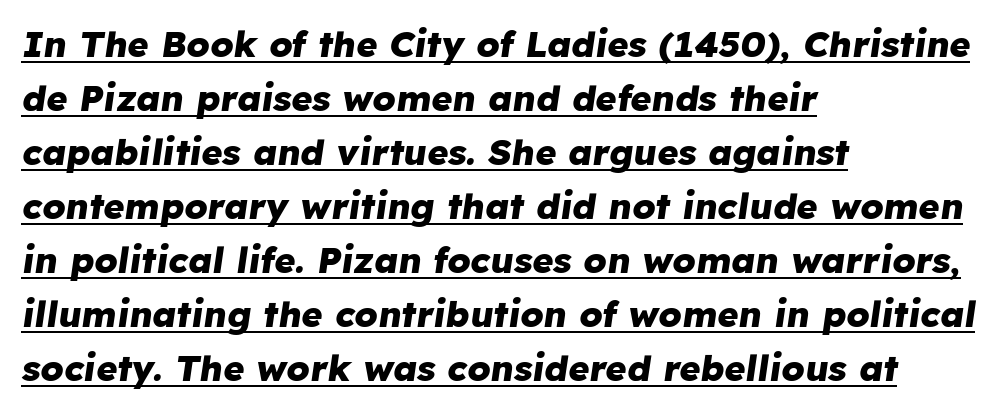
Q: Is the text bold? A: Yes.
Q: Is the text italic (slanted)? A: Yes, it leans right by about 8 degrees.
Q: Is the text underlined? A: Yes.
Q: How is the paragraph aligned? A: Left-aligned.
Q: Is the spacing between letters normal or unusually wide? A: Normal.
Q: Is the spacing between lines tight, normal or loose? A: Normal.
Q: Width (condensed, normal, or wide)? A: Normal.
Q: Stroke contrast? A: Low.
Q: x-height? A: Medium.
Q: Monospaced? A: No.
